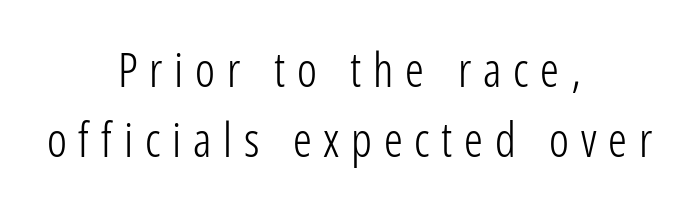
The image shows 47 px light, condensed sans-serif type, upright; set centered, normal line spacing (1.49x), unusually wide letter spacing (+0.25 em), not underlined; low stroke contrast and a medium x-height.
